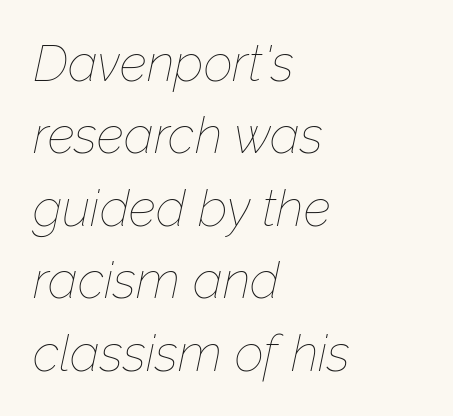
Is the block centered? No — it sits flush against the left margin. Bold? No — there's no thickening of the strokes. Is the type slanted? Yes — the strokes lean at a clear angle. Here the designer chose a conventional face with non-uniform glyph widths.
